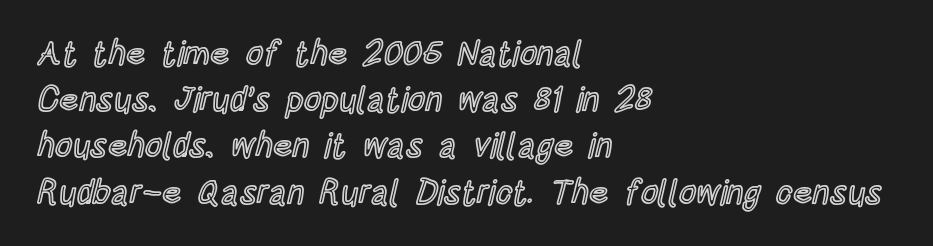
The letters advance in unequal steps, a hallmark of proportional type. The space beneath each line is pristine and unruled. Horizontal bands of white between lines are of average thickness. Reading down the block, your eye returns to a fixed left position each line. Standard letterfit; no display-style spreading of the glyphs.
